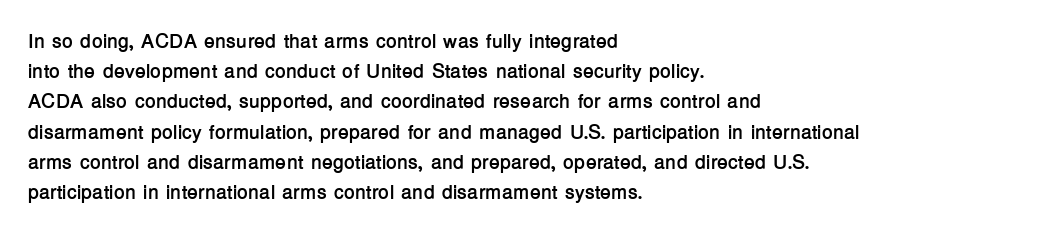
Where is the straight margin? On the left. Between one letter and the next there's only the usual sliver of space. Is there any slant? The stems are plumb. Every letter is thick-stroked: bold, no question.
